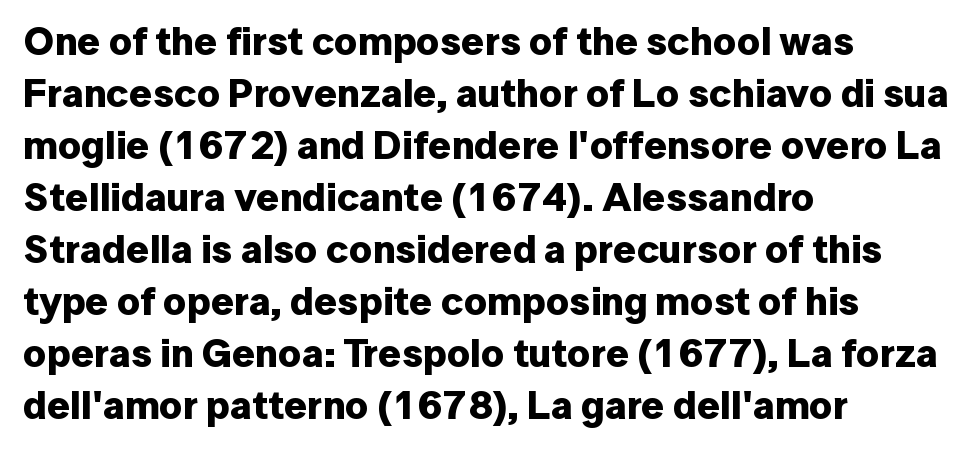
{"serif": "no", "italic": "no", "bold": "yes", "weight": "bold", "width": "normal", "stroke_contrast": "low", "x_height": "medium", "monospaced": "no", "underline": "no", "align": "left", "line_spacing": "normal", "line_spacing_ratio": 1.3, "letter_spacing": "normal", "letter_spacing_em": 0.0, "glyph_px": 40}
